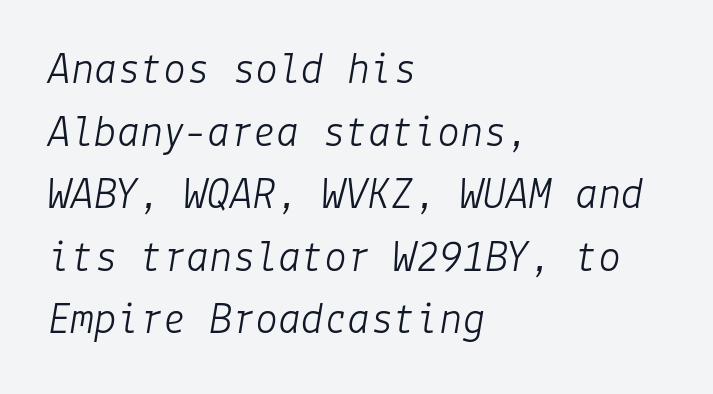
{"italic": "yes", "lean": "right", "slant_degrees": 9, "bold": "no", "weight": "light", "width": "normal", "stroke_contrast": "low", "x_height": "medium", "underline": "no", "align": "left", "line_spacing": "normal", "line_spacing_ratio": 1.36, "letter_spacing": "normal", "letter_spacing_em": 0.0, "glyph_px": 46}
